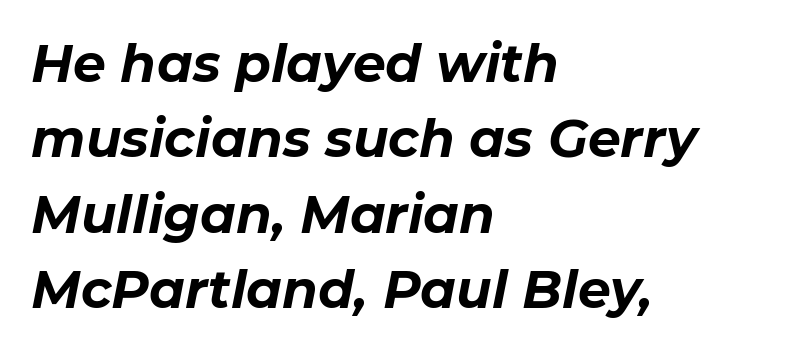
Q: Is the text bold? A: Yes.
Q: Is the text italic (slanted)? A: Yes, it leans right by about 11 degrees.
Q: Is the text underlined? A: No.
Q: How is the paragraph aligned? A: Left-aligned.
Q: Is the spacing between letters normal or unusually wide? A: Normal.
Q: Is the spacing between lines tight, normal or loose? A: Normal.
Q: Width (condensed, normal, or wide)? A: Normal.
Q: Stroke contrast? A: Low.
Q: x-height? A: Medium.
Q: Monospaced? A: No.
